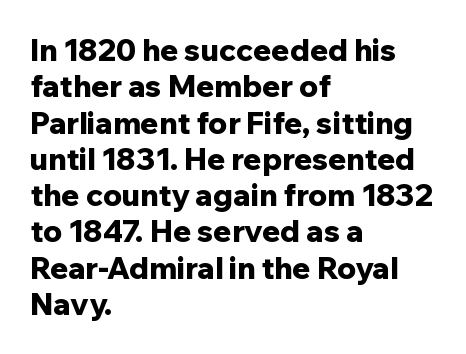
Words float on clear page, feet unadorned. Upright lettering throughout. Is this a sans? Yes — the strokes have no serifs. Between one letter and the next there's only the usual sliver of space.
